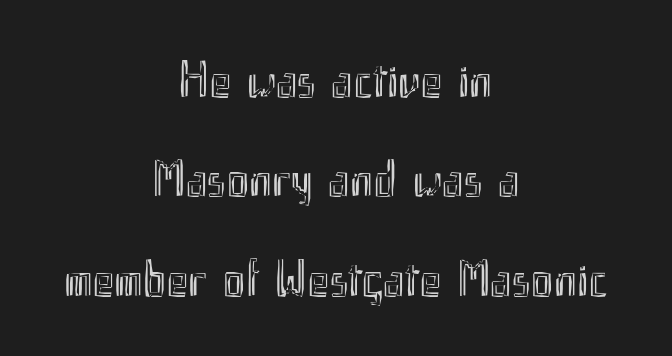
{"italic": "no", "width": "condensed", "x_height": "small", "monospaced": "no", "underline": "no", "align": "center", "line_spacing": "loose", "line_spacing_ratio": 1.91, "letter_spacing": "normal", "letter_spacing_em": 0.0, "glyph_px": 52}
